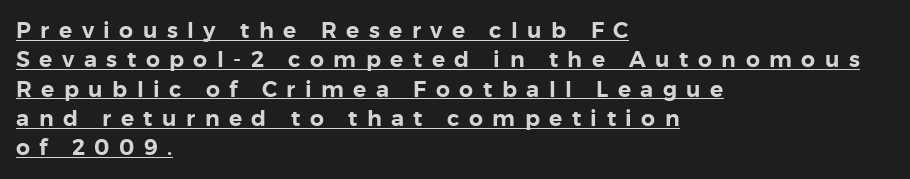
Look at the tracking — it's clearly loosened, letters drifting apart. These lines were composed using upright roman letters. Summary of vertical rhythm: regular, with standard interline spacing. Notice how the passage keeps a crisp vertical edge on the left only. The sample's only ornament is a line tracing under the words.
